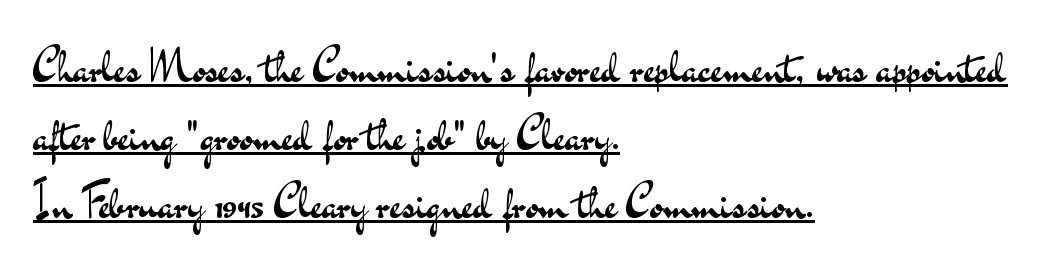
Q: Is the text bold? A: No.
Q: Is the text italic (slanted)? A: Yes.
Q: Is the typeface a serif or a sans-serif typeface? A: Sans-serif.
Q: Is the text underlined? A: Yes.
Q: How is the paragraph aligned? A: Left-aligned.
Q: Is the spacing between letters normal or unusually wide? A: Normal.
Q: Is the spacing between lines tight, normal or loose? A: Normal.
Q: Width (condensed, normal, or wide)? A: Wide.
Q: Stroke contrast? A: Medium.
Q: x-height? A: Small.
Q: Monospaced? A: No.
